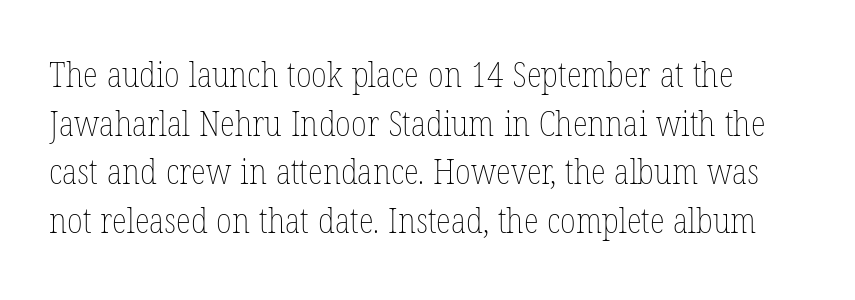
Summary of weight: not heavy and not bold. Does the leading feel generous? No, just average. The passage shown is not underscored anywhere. Note the varied advance widths — an 'i' is clearly narrower than an 'm'. The type sits square on the baseline with zero lean.
